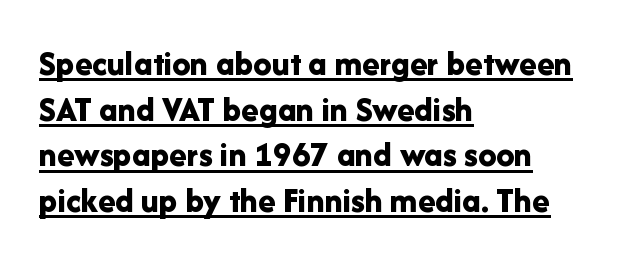
The face used here is proportionally spaced, like ordinary book or web type. In terms of weight, the rendering is a true, heavy bold. Looks like someone drew a line under every word here. Whoever set this chose a conventional vertical rhythm. Grotesque or geometric, the face here clearly has no serifs.
